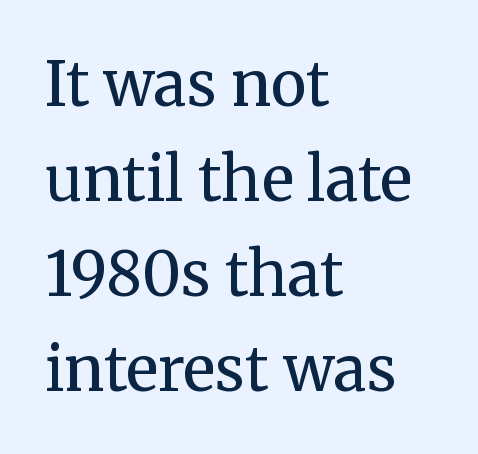
Quick note: not italic, upright. All the whitespace from short lines collects on the right. Inter-character spacing is left at the font's built-in metrics. The letterforms sit at book weight or below.
